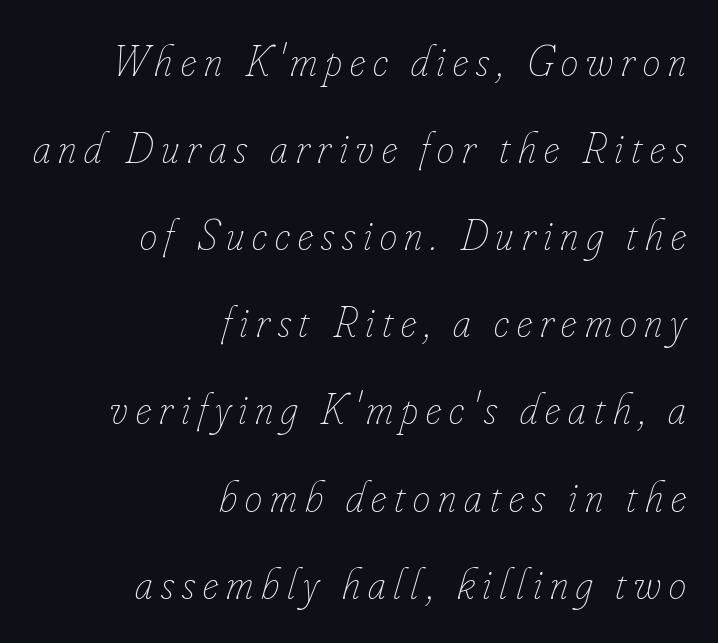
{"italic": "yes", "lean": "right", "slant_degrees": 16, "bold": "no", "weight": "thin", "width": "condensed", "stroke_contrast": "low", "x_height": "small", "monospaced": "no", "underline": "no", "align": "right", "line_spacing": "loose", "line_spacing_ratio": 1.98, "glyph_px": 44}
